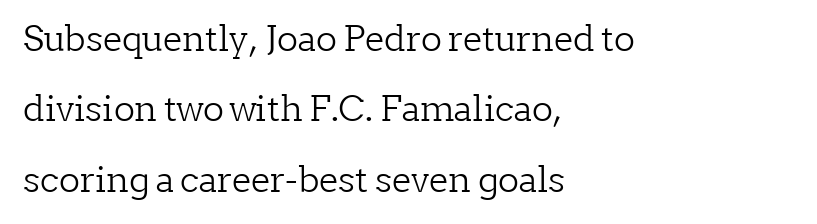
Q: Is the text bold? A: No.
Q: Is the text italic (slanted)? A: No, it is upright.
Q: Is the typeface a serif or a sans-serif typeface? A: Serif.
Q: Is the text underlined? A: No.
Q: How is the paragraph aligned? A: Left-aligned.
Q: Is the spacing between letters normal or unusually wide? A: Normal.
Q: Is the spacing between lines tight, normal or loose? A: Loose.
Q: Width (condensed, normal, or wide)? A: Normal.
Q: Stroke contrast? A: Low.
Q: x-height? A: Medium.
Q: Monospaced? A: No.
